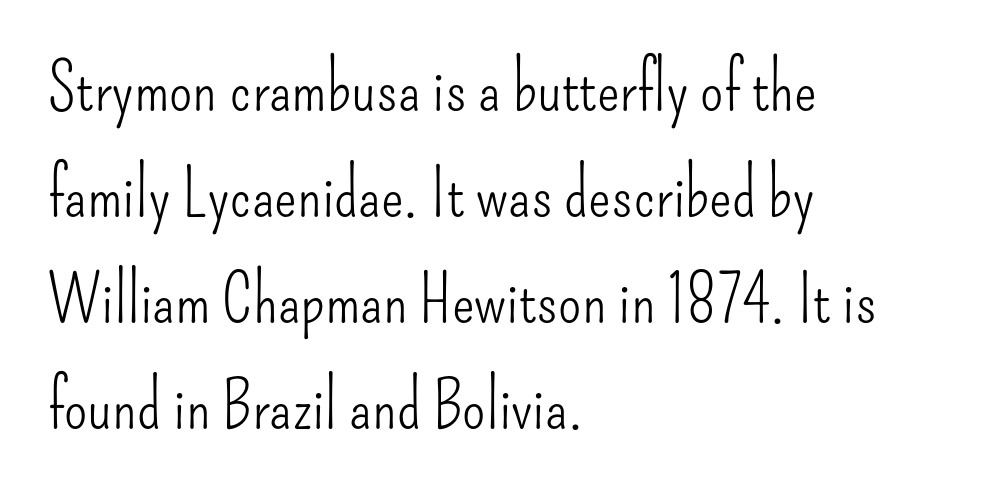
There is no visible air inserted between adjacent glyphs. Is there any slant? The stems are plumb. This sample keeps an unexceptional amount of space between lines. Type without underlining. The paragraph has a hard left edge and a soft right edge.
